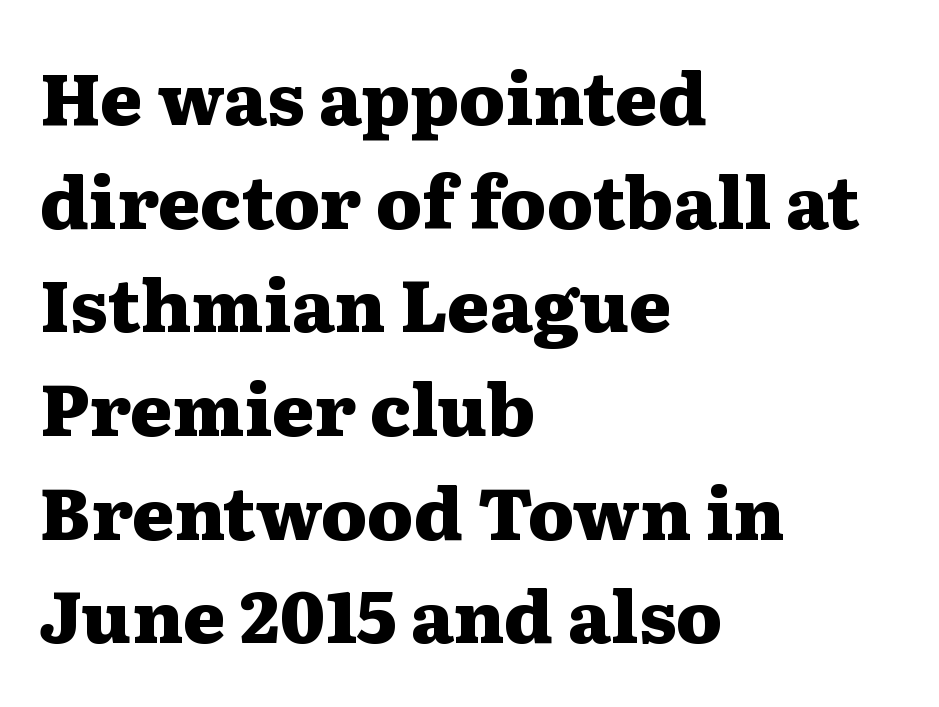
{"serif": "yes", "italic": "no", "bold": "yes", "weight": "heavy", "width": "wide", "stroke_contrast": "medium", "x_height": "medium", "monospaced": "no", "underline": "no", "align": "left", "line_spacing": "normal", "line_spacing_ratio": 1.44, "letter_spacing": "normal", "letter_spacing_em": 0.0, "glyph_px": 72}
